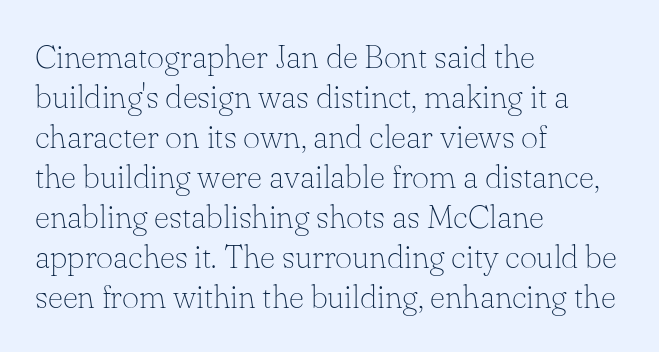
{"serif": "yes", "italic": "no", "bold": "no", "weight": "thin", "width": "normal", "stroke_contrast": "low", "x_height": "small", "monospaced": "no", "underline": "no", "align": "left", "line_spacing_ratio": 1.21, "letter_spacing": "normal", "letter_spacing_em": 0.0, "glyph_px": 33}
